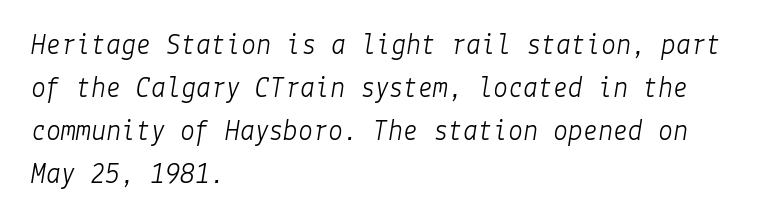
Q: Is the text bold? A: No.
Q: Is the text italic (slanted)? A: Yes, it leans right by about 9 degrees.
Q: Is the text underlined? A: No.
Q: How is the paragraph aligned? A: Left-aligned.
Q: Is the spacing between letters normal or unusually wide? A: Normal.
Q: Is the spacing between lines tight, normal or loose? A: Normal.
Q: Width (condensed, normal, or wide)? A: Normal.
Q: Stroke contrast? A: Low.
Q: x-height? A: Medium.
